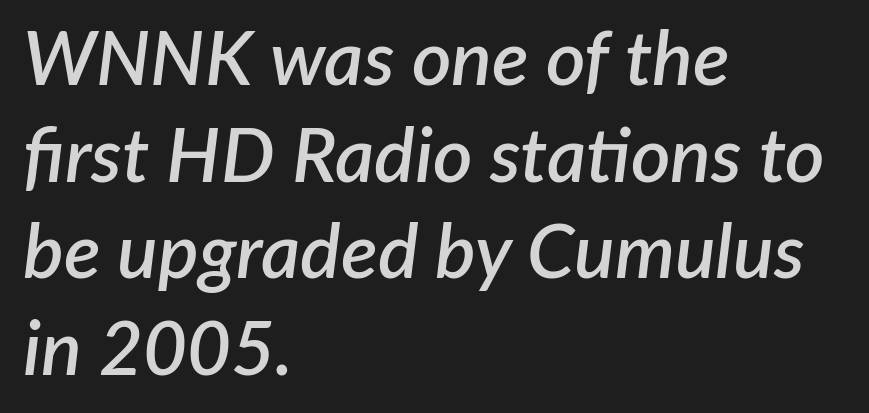
The image shows 76 px semibold type, italic (leaning right); set left-aligned, normal line spacing (1.27x), normal letter spacing, not underlined; low stroke contrast and a medium x-height.
